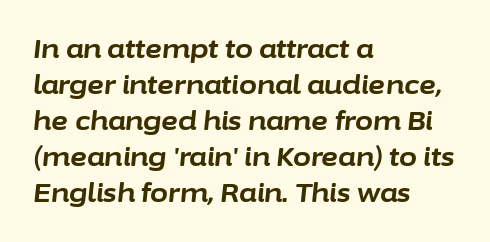
{"italic": "yes", "lean": "right", "slant_degrees": 6, "bold": "yes", "underline": "no", "align": "left", "line_spacing": "normal", "line_spacing_ratio": 1.38, "letter_spacing": "normal", "letter_spacing_em": 0.0, "glyph_px": 26}
